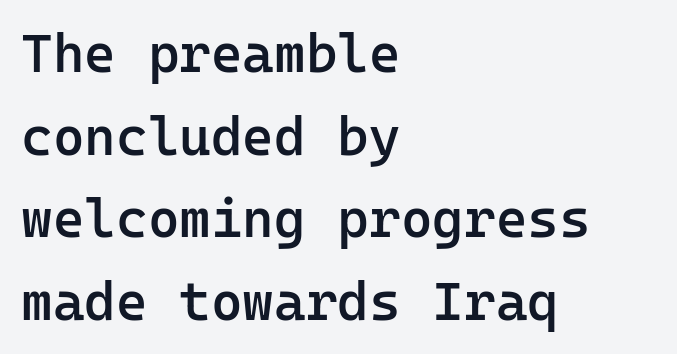
The image shows 54 px semibold sans-serif type, upright, monospaced; set left-aligned, normal line spacing (1.53x), normal letter spacing, not underlined; low stroke contrast and a medium x-height.
